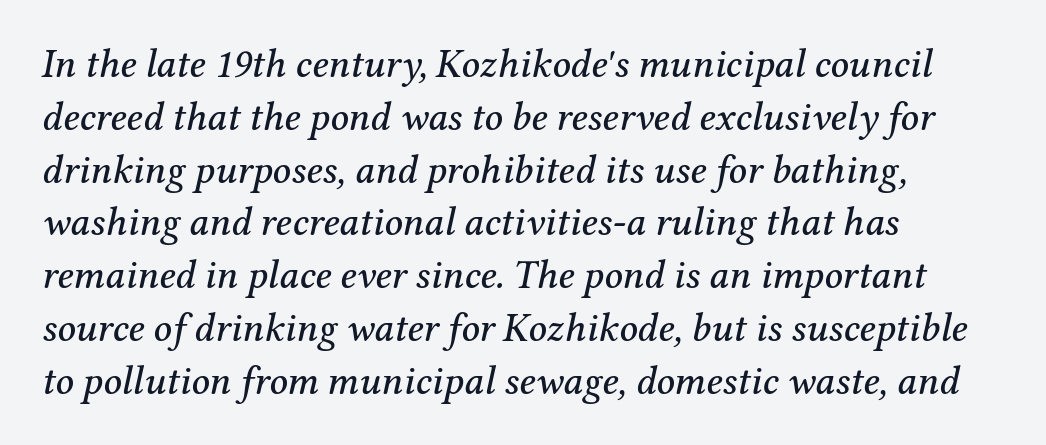
{"serif": "yes", "italic": "yes", "lean": "right", "slant_degrees": 12, "width": "normal", "stroke_contrast": "medium", "x_height": "medium", "monospaced": "no", "underline": "no", "align": "left", "line_spacing": "normal", "line_spacing_ratio": 1.32, "letter_spacing": "normal", "letter_spacing_em": 0.0, "glyph_px": 40}
